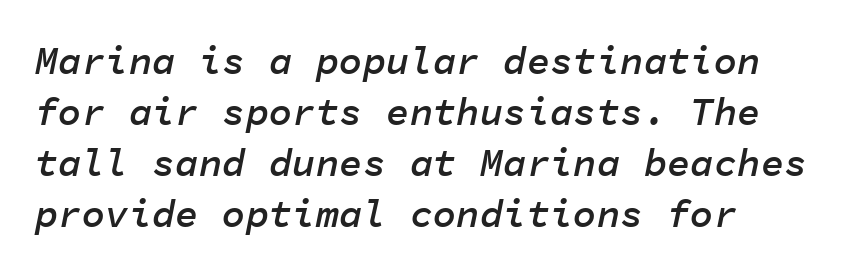
How would I describe the line gaps? Plain and ordinary. Horizontal alignment here is leftward, the default for most running prose. The specimen omits any rule beneath the text block's lines. Fixed-width glyphs throughout — classic coding-font behaviour.
